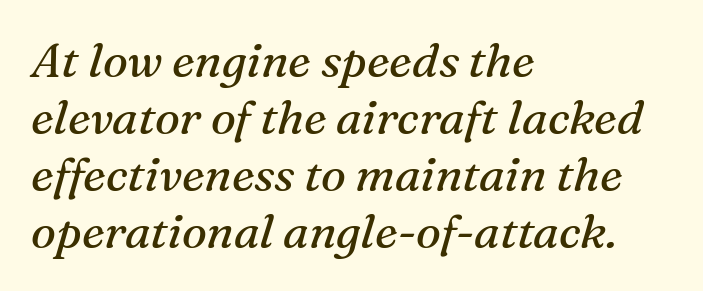
{"serif": "yes", "italic": "yes", "lean": "right", "slant_degrees": 16, "bold": "no", "weight": "regular", "width": "normal", "stroke_contrast": "medium", "x_height": "medium", "monospaced": "no", "underline": "no", "align": "left", "line_spacing_ratio": 1.21, "letter_spacing": "normal", "letter_spacing_em": 0.0, "glyph_px": 47}
